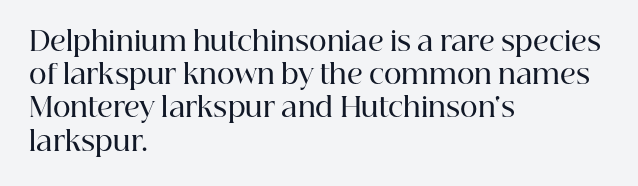
The image shows 27 px text type, upright; set left-aligned, line spacing 1.23x, normal letter spacing, not underlined.
